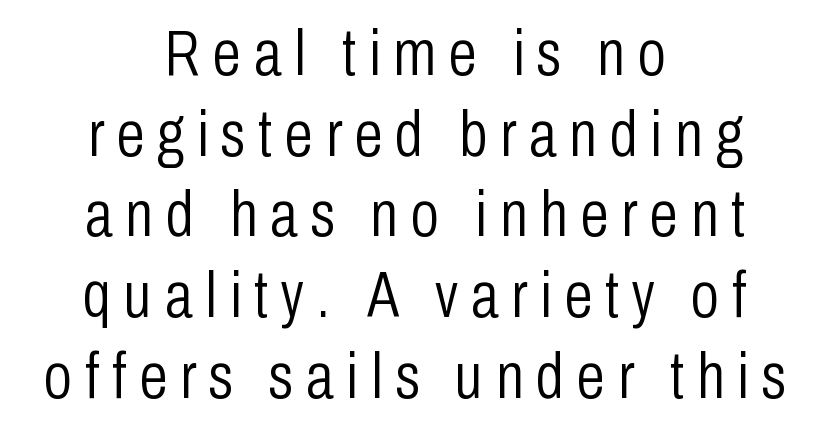
These lines have a slow, spaced-out rhythm from letter to letter. If you folded the block vertically in half, each line would mirror itself in length. Note the varied advance widths — an 'i' is clearly narrower than an 'm'. The face looks like a standard text weight, possibly lighter. The designer went with a sans here, leaving each stem footless.
